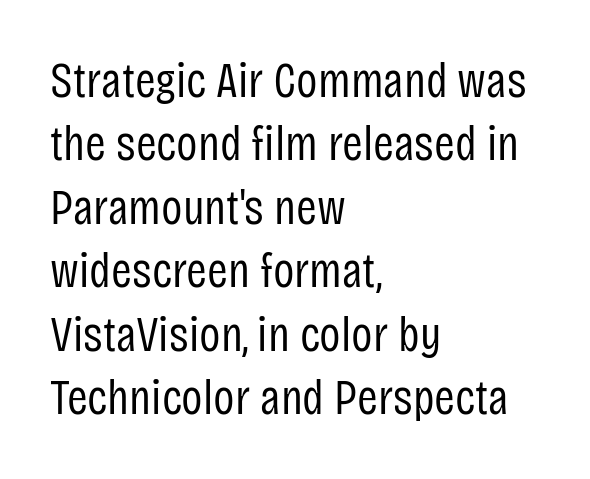
Q: Is the text bold? A: No.
Q: Is the text italic (slanted)? A: No, it is upright.
Q: Is the typeface a serif or a sans-serif typeface? A: Sans-serif.
Q: Is the text underlined? A: No.
Q: How is the paragraph aligned? A: Left-aligned.
Q: Is the spacing between letters normal or unusually wide? A: Normal.
Q: Is the spacing between lines tight, normal or loose? A: Normal.
Q: Width (condensed, normal, or wide)? A: Condensed.
Q: Stroke contrast? A: Low.
Q: x-height? A: Large.
Q: Monospaced? A: No.
